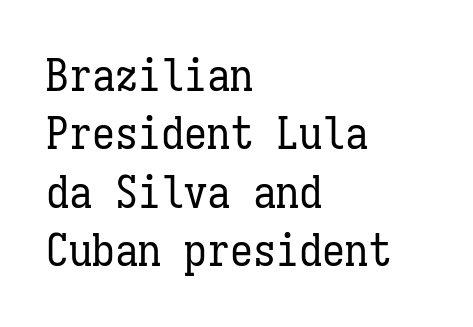
Upright lettering throughout. Is there much room between lines? A standard amount, neither cramped nor airy. Summary of weight: not heavy and not bold. Horizontally, the lines are justified to the leading edge only. Beneath every word, the page is bare.
